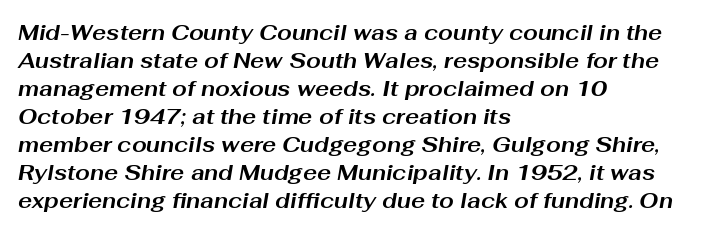
{"italic": "yes", "lean": "right", "slant_degrees": 10, "bold": "yes", "underline": "no", "align": "left", "line_spacing": "normal", "line_spacing_ratio": 1.33, "letter_spacing": "normal", "letter_spacing_em": 0.0, "glyph_px": 21}
